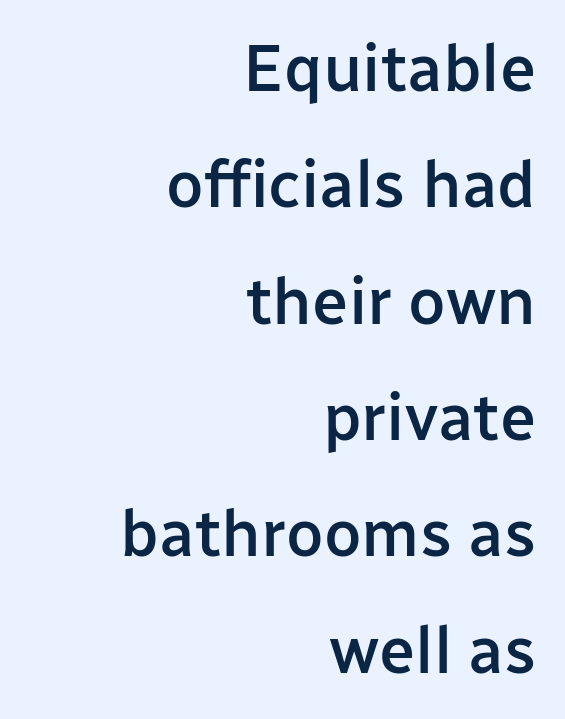
Do the letters lean? They stand straight. Does the weight exceed regular? Yes, but only to semibold. The tracking reads as untouched default to a designer's eye. The baseline area is clear.
